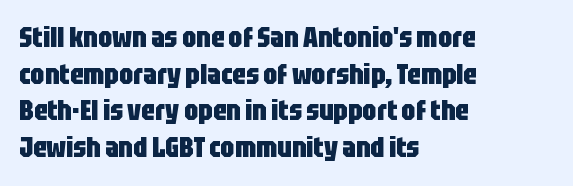
The image shows 28 px heavy, condensed sans-serif type, upright; set left-aligned, normal line spacing (1.31x), normal letter spacing, not underlined; low stroke contrast and a large x-height.
